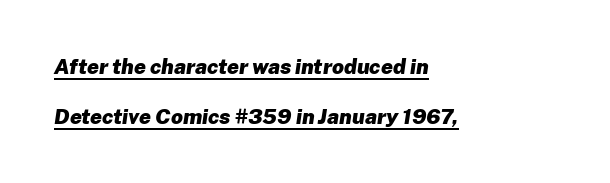
{"italic": "yes", "lean": "right", "slant_degrees": 8, "bold": "yes", "underline": "yes", "align": "left", "line_spacing": "loose", "line_spacing_ratio": 2.38, "letter_spacing": "normal", "letter_spacing_em": 0.0, "glyph_px": 21}
